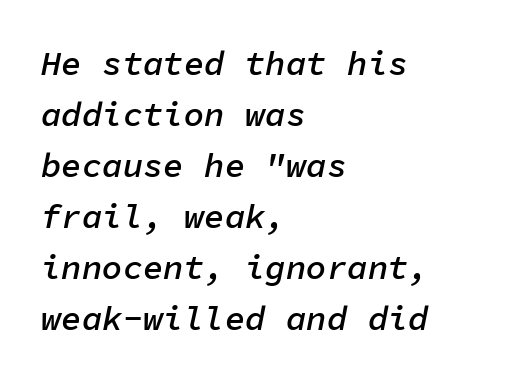
Q: Is the text bold? A: Semi-bold.
Q: Is the text italic (slanted)? A: Yes, it leans right by about 11 degrees.
Q: Is the text underlined? A: No.
Q: How is the paragraph aligned? A: Left-aligned.
Q: Is the spacing between letters normal or unusually wide? A: Normal.
Q: Is the spacing between lines tight, normal or loose? A: Normal.
Q: Width (condensed, normal, or wide)? A: Normal.
Q: Stroke contrast? A: Low.
Q: x-height? A: Medium.
Q: Monospaced? A: Yes.
